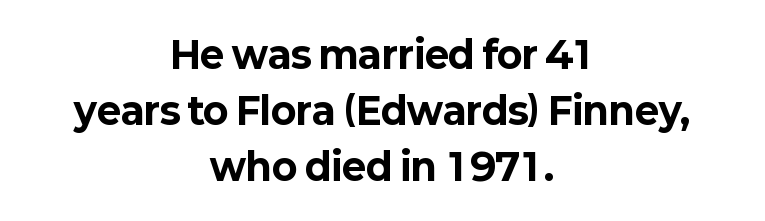
The letters stand upright; this is a roman face. Rule under the text: the space is simply empty. How are the letters spaced? Ordinarily, with no added tracking. This is sans-serif lettering, the kind often seen on screens and signage. The letters advance in unequal steps, a hallmark of proportional type. Line spacing here is normal.
